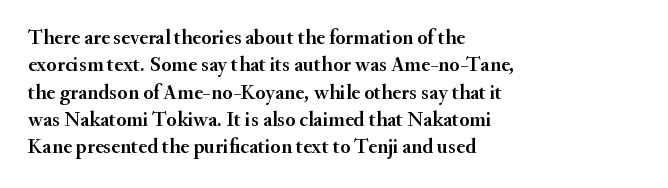
Q: Is the text italic (slanted)? A: No, it is upright.
Q: Is the text underlined? A: No.
Q: How is the paragraph aligned? A: Left-aligned.
Q: Is the spacing between letters normal or unusually wide? A: Normal.
Q: Is the spacing between lines tight, normal or loose? A: Normal.
